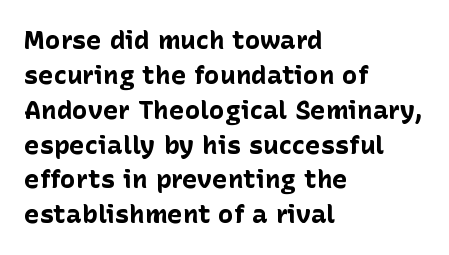
{"italic": "no", "bold": "yes", "underline": "no", "align": "left", "line_spacing": "normal", "line_spacing_ratio": 1.34, "letter_spacing": "normal", "letter_spacing_em": 0.0, "glyph_px": 26}
